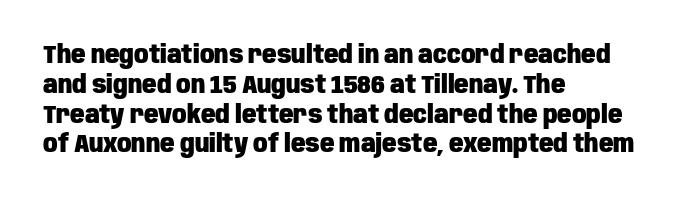
Q: Is the text bold? A: Yes.
Q: Is the text italic (slanted)? A: No, it is upright.
Q: Is the text underlined? A: No.
Q: How is the paragraph aligned? A: Left-aligned.
Q: Is the spacing between letters normal or unusually wide? A: Normal.
